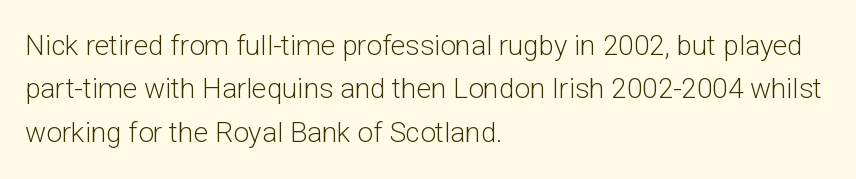
The image shows 28 px light sans-serif type, upright; set left-aligned, normal line spacing (1.55x), normal letter spacing, not underlined; low stroke contrast and a medium x-height.
